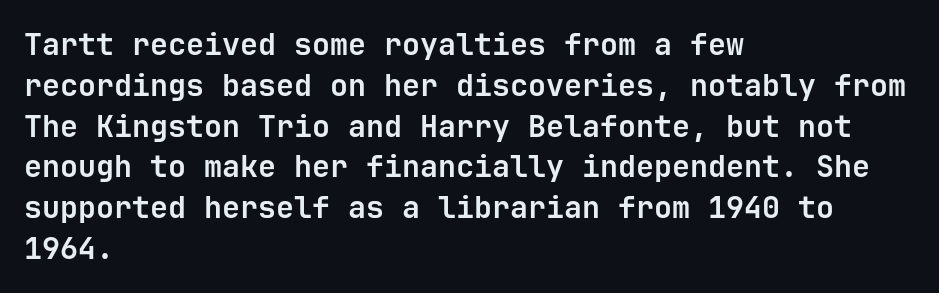
The space between consecutive lines is moderate. The face used here is a sans, in the tradition of grotesques and geometrics. The passage shown is not underscored anywhere. The rendering anchors every line to the left-hand side. A typesetter would call this monospace, since all characters share one set width. Set as a true bold cut, around the 700 mark.
